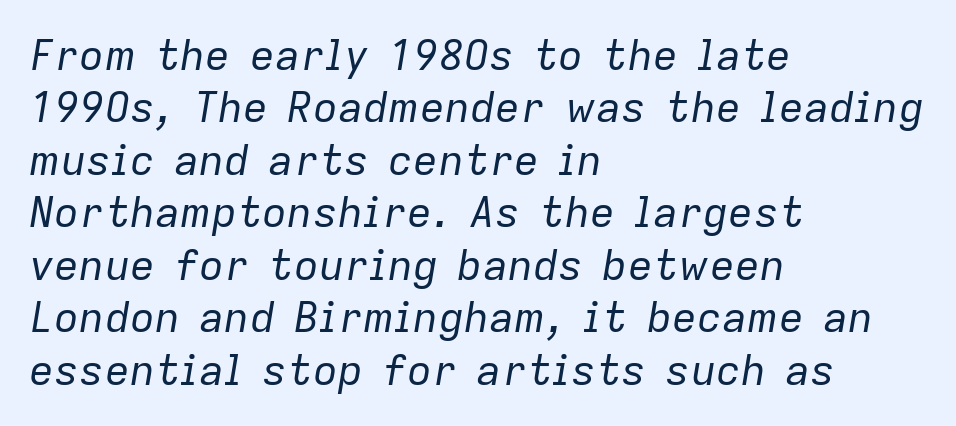
The image shows 42 px regular-weight type, italic (leaning right); set left-aligned, normal line spacing (1.25x), normal letter spacing, not underlined; low stroke contrast and a medium x-height.
